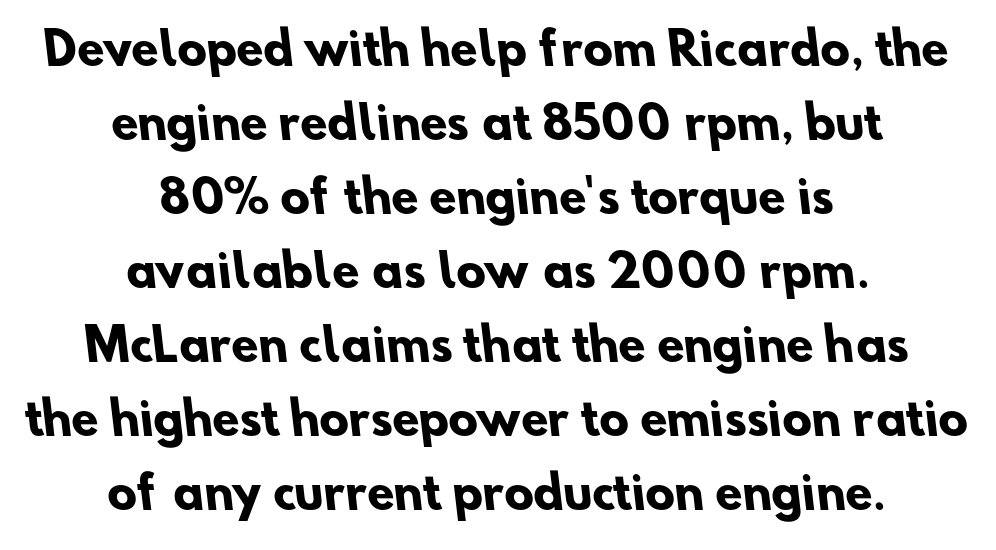
This rendering uses center alignment, leaving both contours irregular but symmetric. The gap between lines stays unmarked. These lines keep a tight, regular rhythm from letter to letter. Typographically, this falls in the sans-serif category. Think of a printed novel: that variable character pitch is what you see here. Vertical spacing — default.
